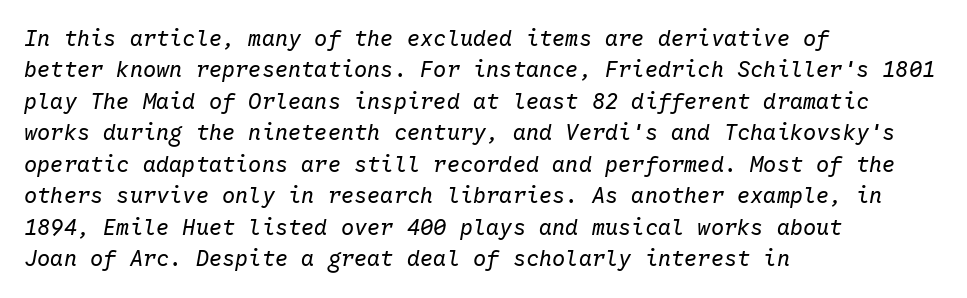
{"italic": "yes", "lean": "right", "slant_degrees": 10, "bold": "no", "underline": "no", "align": "left", "line_spacing": "normal", "line_spacing_ratio": 1.43, "letter_spacing": "normal", "letter_spacing_em": 0.0, "glyph_px": 22}
